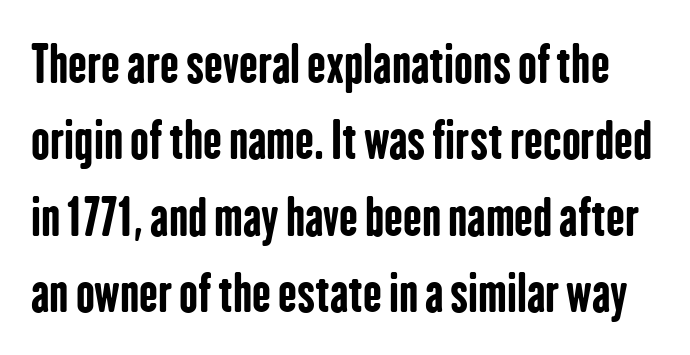
Q: Is the text bold? A: Yes.
Q: Is the text italic (slanted)? A: No, it is upright.
Q: Is the typeface a serif or a sans-serif typeface? A: Sans-serif.
Q: Is the text underlined? A: No.
Q: Is the spacing between letters normal or unusually wide? A: Normal.
Q: Is the spacing between lines tight, normal or loose? A: Normal.
Q: Width (condensed, normal, or wide)? A: Condensed.
Q: Stroke contrast? A: Low.
Q: x-height? A: Medium.
Q: Monospaced? A: No.
